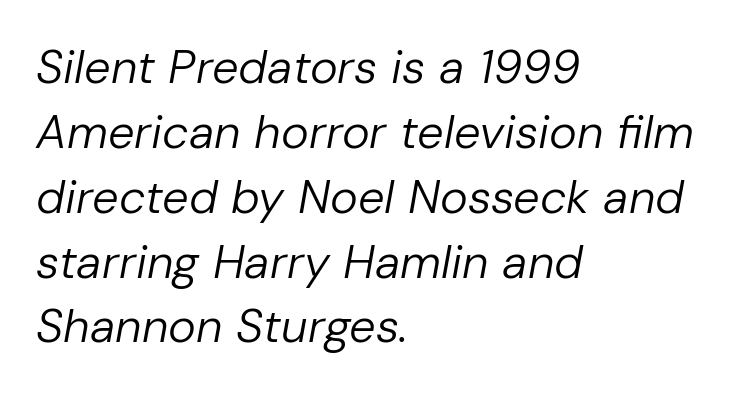
The image shows 47 px regular-weight type, italic (leaning right); set left-aligned, normal line spacing (1.38x), normal letter spacing, not underlined; low stroke contrast and a medium x-height.
